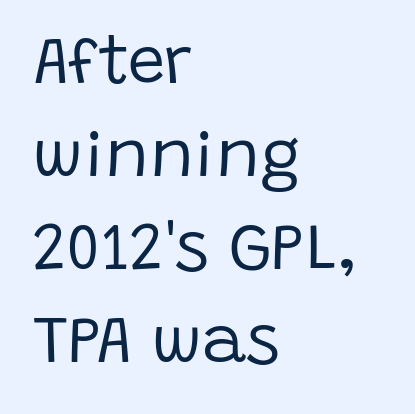
{"serif": "no", "italic": "no", "bold": "no", "weight": "regular", "width": "normal", "stroke_contrast": "low", "x_height": "large", "monospaced": "no", "underline": "no", "align": "left", "line_spacing": "normal", "line_spacing_ratio": 1.39, "letter_spacing": "normal", "letter_spacing_em": 0.0, "glyph_px": 67}
